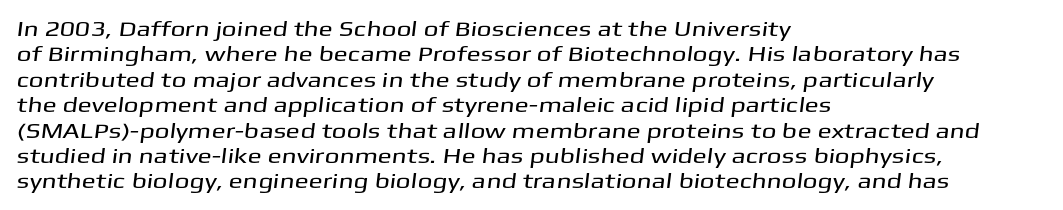
The gaps between neighbouring characters are ordinary and unremarkable. Anything drawn beneath the words? Only blank space. The rendering anchors every line to the left-hand side.
